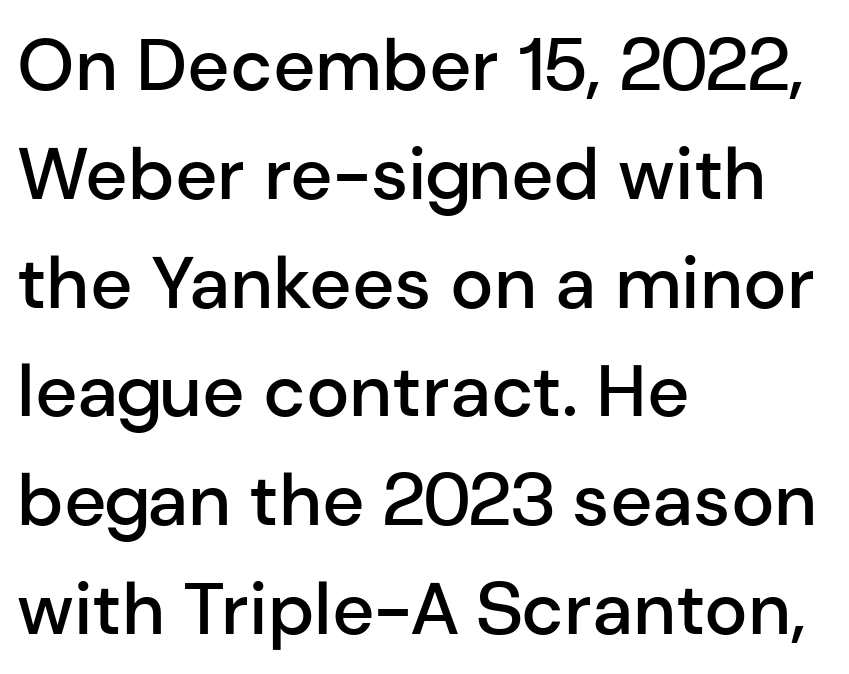
The image shows 73 px semibold sans-serif type, upright; set left-aligned, normal line spacing (1.49x), normal letter spacing, not underlined; low stroke contrast and a medium x-height.
